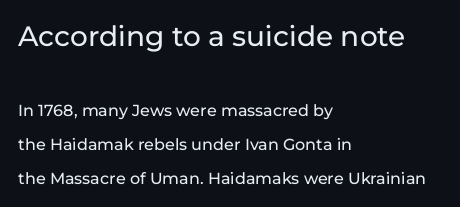
Check the space under the baseline: it is left empty. Notice the wide empty band between every row — that's loose leading. Varying glyph widths throughout — classic text-font behaviour. Which of the two is more prominent by size? The first, at the top.
